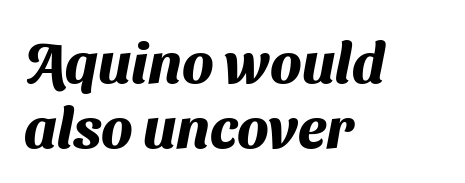
{"serif": "no", "bold": "yes", "weight": "heavy", "width": "normal", "stroke_contrast": "medium", "x_height": "medium", "monospaced": "no", "underline": "no", "align": "left", "line_spacing": "tight", "line_spacing_ratio": 1.14, "letter_spacing": "normal", "letter_spacing_em": 0.0, "glyph_px": 57}
